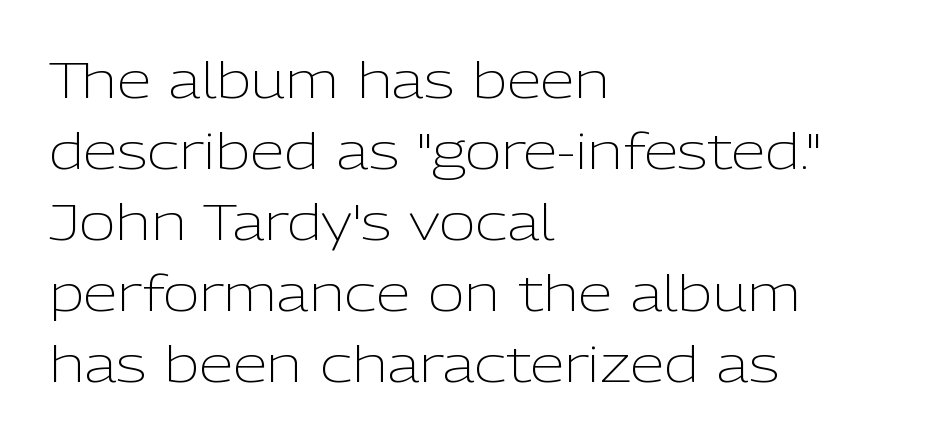
This rendering employs a face without finishing strokes, i.e., a sans-serif. Each letter keeps its own natural width here, so spacing adapts to shape. Stroke mass is kept to a normal reading level or below. Notice how the passage keeps a crisp vertical edge on the left only.
